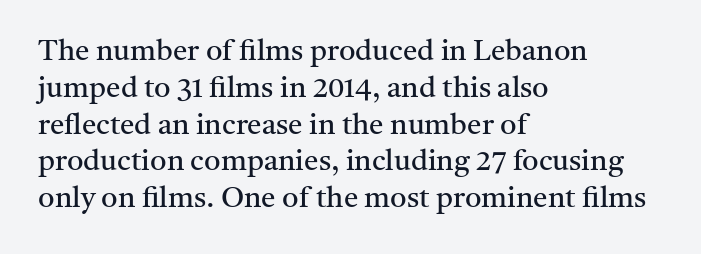
{"serif": "yes", "italic": "no", "bold": "no", "weight": "regular", "width": "normal", "stroke_contrast": "medium", "x_height": "medium", "monospaced": "no", "underline": "no", "align": "left", "line_spacing": "normal", "line_spacing_ratio": 1.27, "letter_spacing": "normal", "letter_spacing_em": 0.0, "glyph_px": 29}
